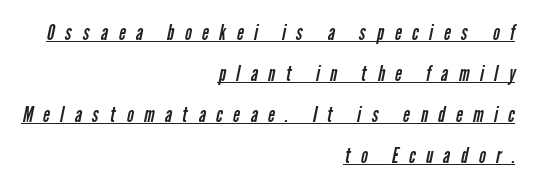
The image shows 21 px text type; set right-aligned, loose line spacing (1.95x), unusually wide letter spacing (+0.5 em), underlined.
